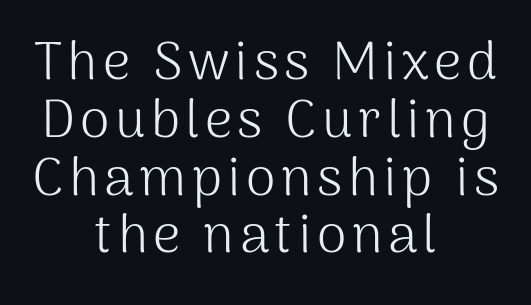
Letters rest on an invisible, unmarked baseline. A student would call this center alignment; a typographer would say set centered. The rendering uses natural spacing where letterforms have individual widths. Is there any slant? The stems are plumb. Interline gaps are noticeably narrow in this sample. You can tell from the bare stems that sans-serif type was used.
